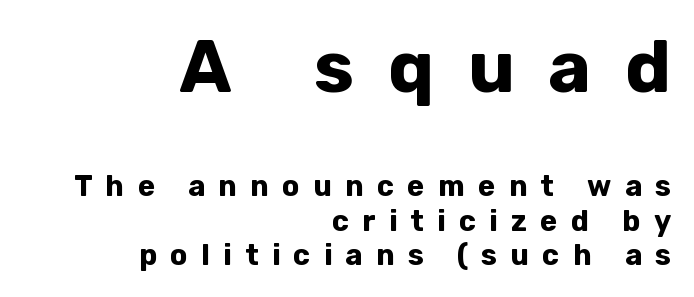
Does the bottom block carry the larger type? No, the top block does. The foot of each line stays bare and open. Every character sits straight up, as roman type does. Check where the strokes stop: nothing finishes them off — pure sans. Look at the stroke-to-counter ratio: heavy, a bold.
